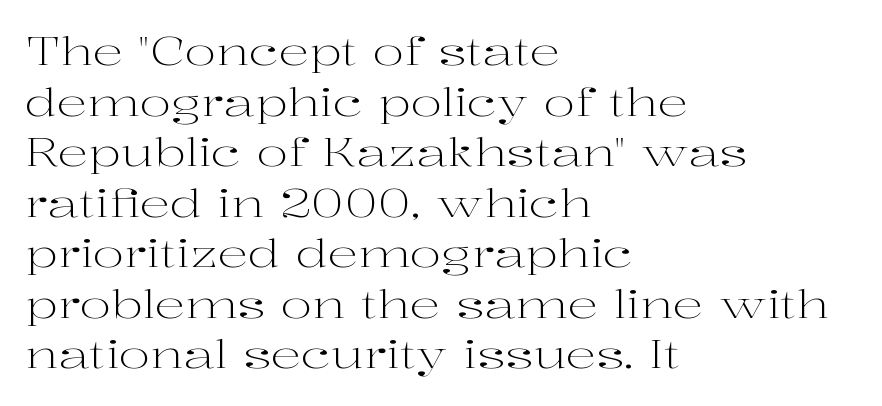
{"serif": "yes", "italic": "no", "bold": "no", "weight": "light", "width": "wide", "stroke_contrast": "high", "x_height": "medium", "monospaced": "no", "underline": "no", "align": "left", "line_spacing": "normal", "line_spacing_ratio": 1.33, "letter_spacing": "normal", "letter_spacing_em": 0.0, "glyph_px": 38}
